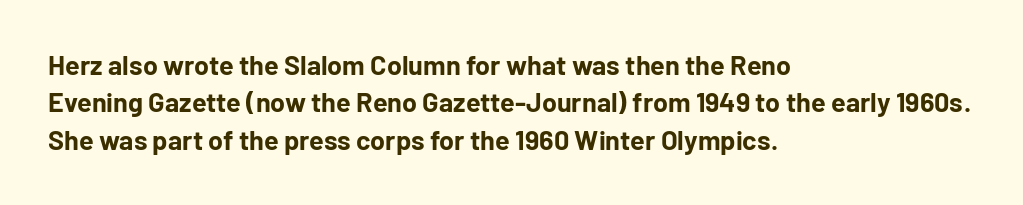
{"italic": "no", "bold": "yes", "underline": "no", "align": "left", "line_spacing": "normal", "line_spacing_ratio": 1.38, "letter_spacing": "normal", "letter_spacing_em": 0.0, "glyph_px": 27}
